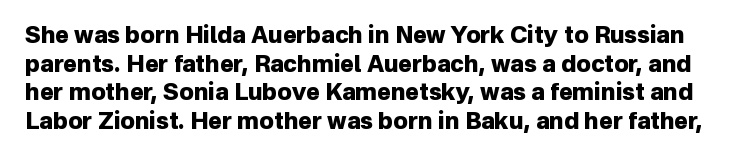
The strokes are fattened all the way to bold. Standard letterfit; no display-style spreading of the glyphs. Unlike italic type, these characters show no tilt at all. Descenders hang freely into open space.
